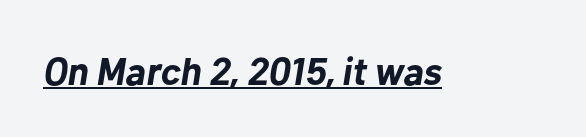
These words are printed bold, with thick strokes throughout. Looks like regular typesetting: each glyph gets only the width it needs. Underlining? Definitely there. Nothing unusual about the tracking: characters are spaced as the font intends. There's an unmistakable incline to the writing here.
